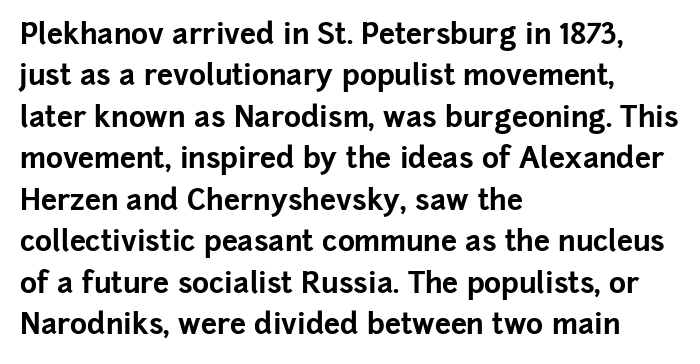
Layout note: lines flush left. Ordinary non-slanted type is in use. Look at the bottom of the vertical strokes: they stop flat, with no serifs. The letters sit at their default tracking, neither squeezed nor spread. Quick note: underline off.
